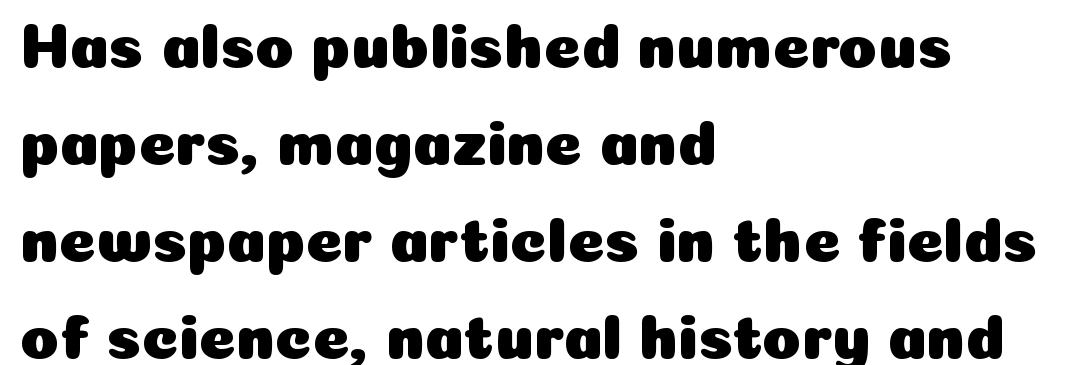
The image shows 63 px sans-serif type, upright; set left-aligned, normal line spacing (1.54x), normal letter spacing, not underlined; low stroke contrast and a medium x-height.
